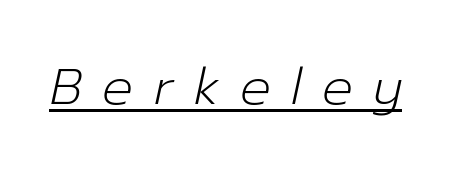
Q: Is the text bold? A: No.
Q: Is the text italic (slanted)? A: Yes, it leans right by about 12 degrees.
Q: Is the text underlined? A: Yes.
Q: Is the spacing between letters normal or unusually wide? A: Unusually wide.
Q: Width (condensed, normal, or wide)? A: Normal.
Q: Stroke contrast? A: Low.
Q: x-height? A: Medium.
Q: Monospaced? A: No.
